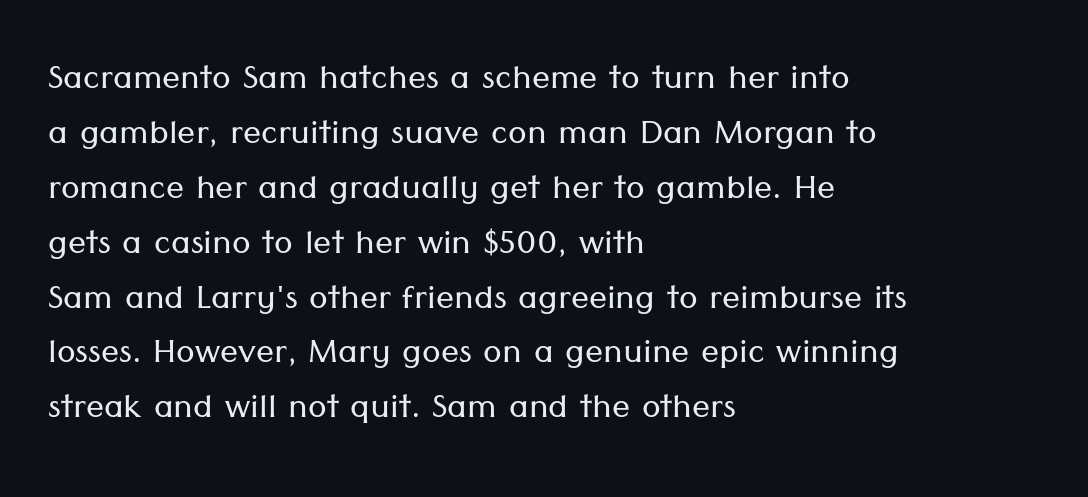
Q: Is the text bold? A: No.
Q: Is the text italic (slanted)? A: No, it is upright.
Q: Is the typeface a serif or a sans-serif typeface? A: Sans-serif.
Q: Is the text underlined? A: No.
Q: How is the paragraph aligned? A: Left-aligned.
Q: Is the spacing between letters normal or unusually wide? A: Normal.
Q: Width (condensed, normal, or wide)? A: Normal.
Q: Stroke contrast? A: Low.
Q: x-height? A: Medium.
Q: Monospaced? A: No.
